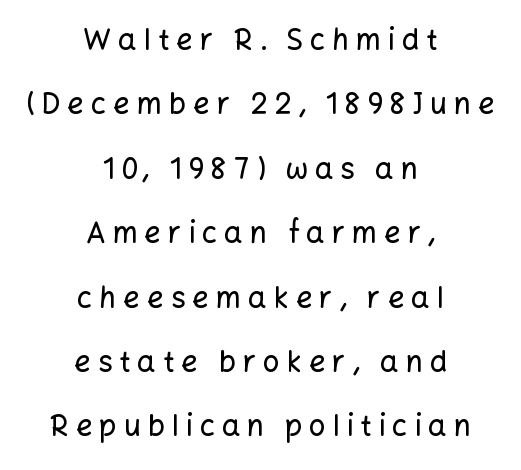
This sample has the flowing, uneven cadence of proportional lettering. Nobody drew a line under any word here. Examine the stroke ends and you'll find no serifs. Italic? Not at all — the glyphs are vertical.
